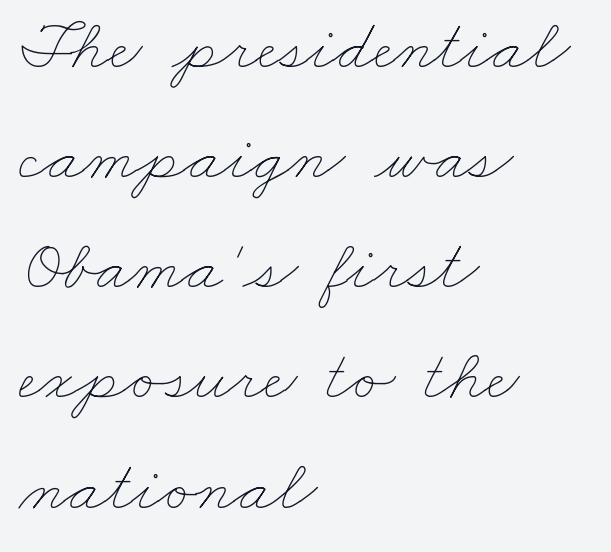
{"bold": "no", "weight": "thin", "width": "wide", "stroke_contrast": "low", "x_height": "small", "monospaced": "no", "underline": "no", "align": "left", "line_spacing": "normal", "line_spacing_ratio": 1.53, "letter_spacing": "normal", "letter_spacing_em": 0.0, "glyph_px": 72}
